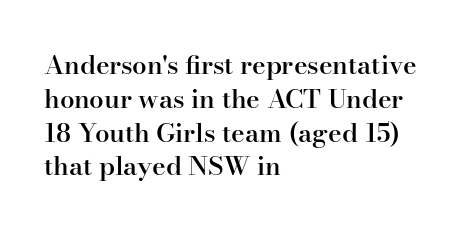
The image shows 26 px text type, upright; set left-aligned, normal line spacing (1.3x), normal letter spacing, not underlined.
